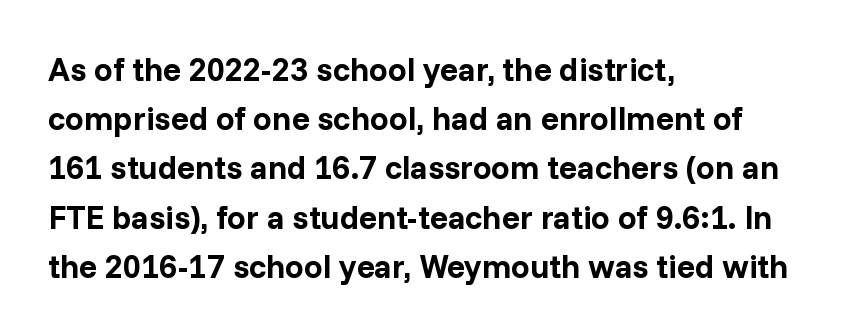
Q: Is the text bold? A: Yes.
Q: Is the text italic (slanted)? A: No, it is upright.
Q: Is the typeface a serif or a sans-serif typeface? A: Sans-serif.
Q: Is the text underlined? A: No.
Q: How is the paragraph aligned? A: Left-aligned.
Q: Is the spacing between letters normal or unusually wide? A: Normal.
Q: Is the spacing between lines tight, normal or loose? A: Normal.
Q: Width (condensed, normal, or wide)? A: Normal.
Q: Stroke contrast? A: Low.
Q: x-height? A: Medium.
Q: Monospaced? A: No.
